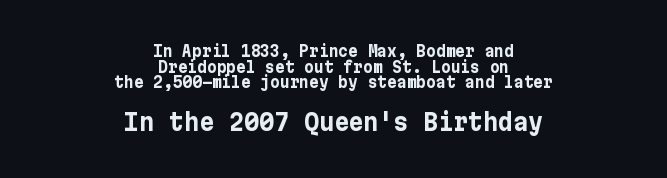
Q: Is the text bold? A: Yes.
Q: Is the text italic (slanted)? A: No, it is upright.
Q: Is the text underlined? A: No.
Q: How is the paragraph aligned? A: Centered.
Q: Is the spacing between letters normal or unusually wide? A: Normal.
Q: Is the spacing between lines tight, normal or loose? A: Tight.
Q: Which block of text is set in a larger size, the first (top) or the second (bottom)? A: The second (bottom) one.
